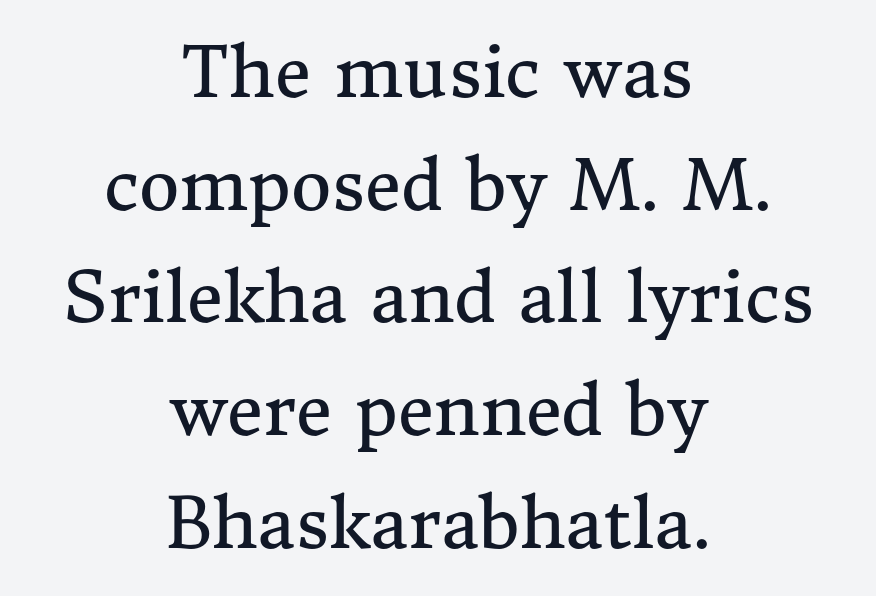
This sample uses an upright cut, with every glyph sitting square on the baseline. Every row of glyphs is offset so its center matches the block's center. Unbolded letterforms with no extra heft. Quick note: underline off. Compared with typical body copy, the letter spacing here is the same.
